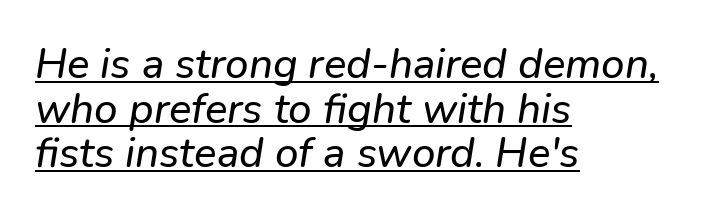
The image shows 42 px text type, italic (leaning right); set left-aligned, tight line spacing (1.06x), normal letter spacing, underlined; low stroke contrast and a medium x-height.
